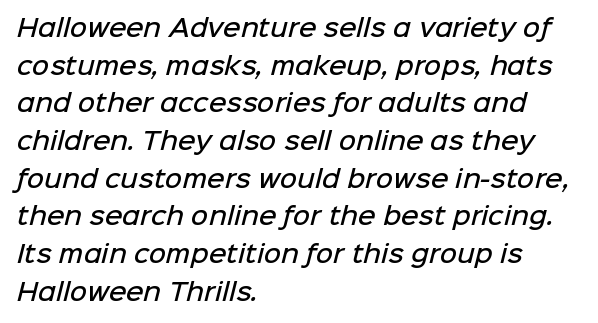
The image shows 24 px text type; set left-aligned, normal line spacing (1.57x), normal letter spacing, not underlined.
